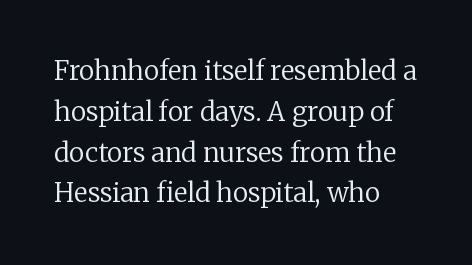
{"italic": "no", "bold": "no", "underline": "no", "align": "left", "line_spacing": "normal", "line_spacing_ratio": 1.57, "letter_spacing": "normal", "letter_spacing_em": 0.0, "glyph_px": 26}
